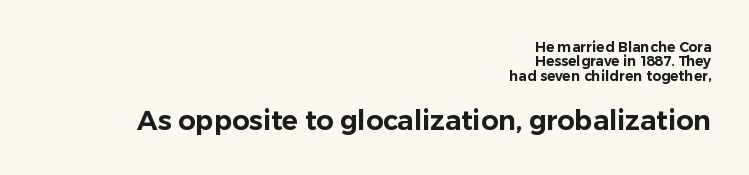
The image shows 27 px text type, upright; set right-aligned, tight line spacing (1.03x), normal letter spacing, not underlined; the second (bottom) block is 1.93x larger.
